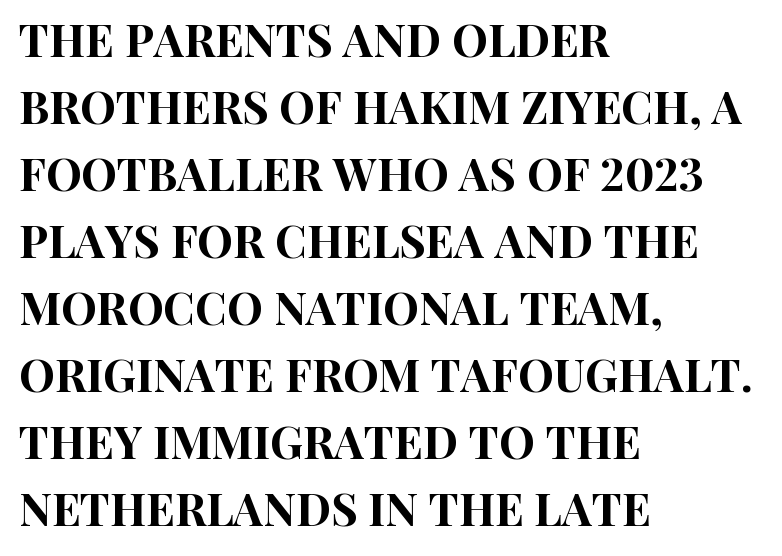
{"serif": "no", "italic": "no", "width": "condensed", "stroke_contrast": "high", "x_height": "large", "monospaced": "no", "underline": "no", "align": "left", "line_spacing": "normal", "line_spacing_ratio": 1.49, "letter_spacing": "normal", "letter_spacing_em": 0.0, "glyph_px": 45}
